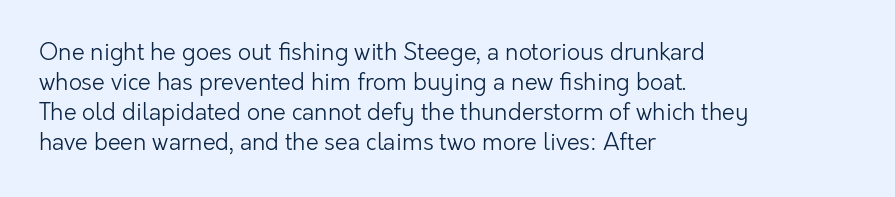
{"italic": "no", "bold": "no", "underline": "no", "align": "left", "line_spacing": "normal", "line_spacing_ratio": 1.3, "letter_spacing": "normal", "letter_spacing_em": 0.0, "glyph_px": 23}
